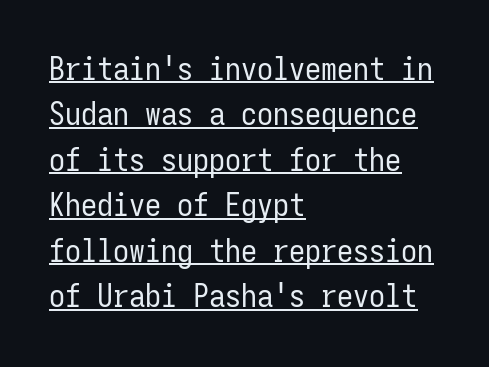
{"serif": "no", "italic": "no", "bold": "no", "weight": "regular", "width": "condensed", "stroke_contrast": "low", "x_height": "medium", "monospaced": "yes", "underline": "yes", "align": "left", "line_spacing": "normal", "line_spacing_ratio": 1.42, "letter_spacing": "normal", "letter_spacing_em": 0.0, "glyph_px": 32}
